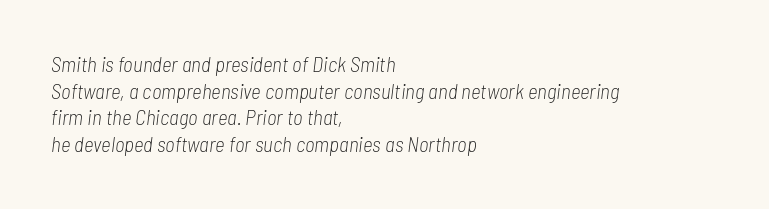
Regarding leading, the lines here are spaced in the standard way. These lines were composed using italics. The strokes carry an ordinary text weight at most. The text block is weighted toward the left margin, trailing off unevenly rightward. The words here are not underlined. Characters follow at the spacing the type designer built in.
